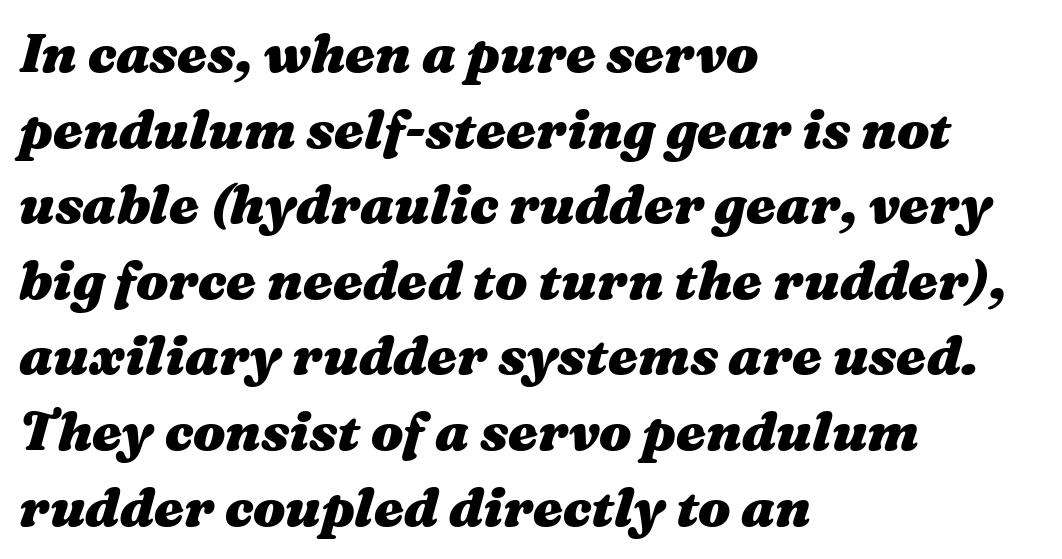
The image shows 54 px heavy, wide type, italic (leaning right); set left-aligned, normal line spacing (1.4x), normal letter spacing, not underlined; medium stroke contrast and a medium x-height.
